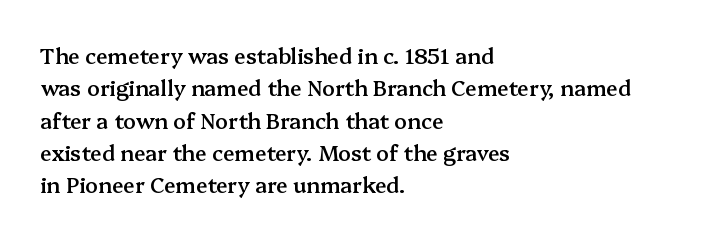
Italic? Not at all — the glyphs are vertical. Visually the block forms a straight wall on the left and a jagged coastline on the right. The horizontal fit of the characters is conventional and even. No word sits above an underline.
